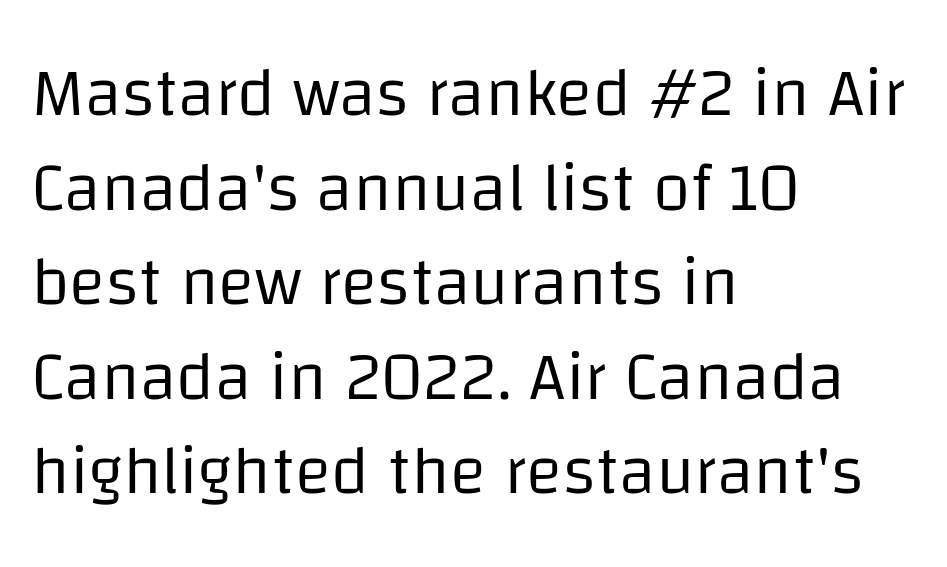
{"serif": "no", "italic": "no", "bold": "no", "weight": "regular", "width": "normal", "stroke_contrast": "low", "x_height": "large", "monospaced": "no", "underline": "no", "align": "left", "line_spacing": "normal", "line_spacing_ratio": 1.39, "letter_spacing": "normal", "letter_spacing_em": 0.0, "glyph_px": 68}
